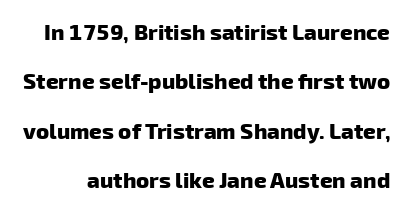
{"bold": "yes", "underline": "no", "line_spacing": "loose", "line_spacing_ratio": 2.25, "letter_spacing": "normal", "letter_spacing_em": 0.0, "glyph_px": 22}
